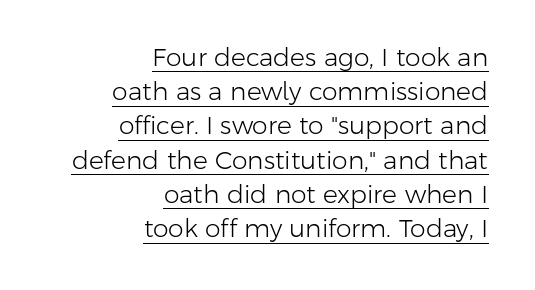
Q: Is the text bold? A: No.
Q: Is the text italic (slanted)? A: No, it is upright.
Q: Is the text underlined? A: Yes.
Q: How is the paragraph aligned? A: Right-aligned.
Q: Is the spacing between letters normal or unusually wide? A: Normal.
Q: Is the spacing between lines tight, normal or loose? A: Normal.
